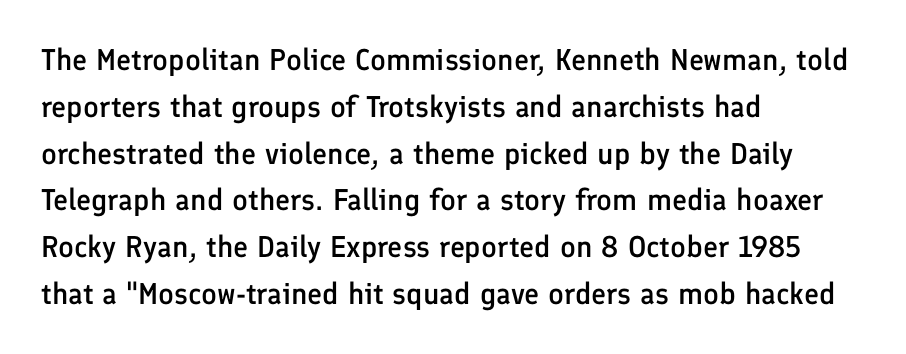
Q: Is the text bold? A: Semi-bold.
Q: Is the text italic (slanted)? A: No, it is upright.
Q: Is the typeface a serif or a sans-serif typeface? A: Sans-serif.
Q: Is the text underlined? A: No.
Q: How is the paragraph aligned? A: Left-aligned.
Q: Is the spacing between letters normal or unusually wide? A: Normal.
Q: Is the spacing between lines tight, normal or loose? A: Normal.
Q: Width (condensed, normal, or wide)? A: Normal.
Q: Stroke contrast? A: Low.
Q: x-height? A: Medium.
Q: Monospaced? A: No.
